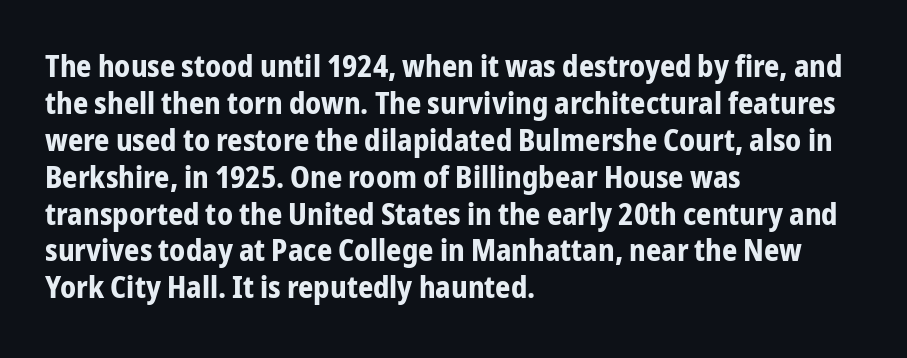
{"serif": "no", "italic": "no", "bold": "yes", "weight": "bold", "width": "condensed", "stroke_contrast": "low", "x_height": "medium", "monospaced": "no", "underline": "no", "align": "left", "line_spacing_ratio": 1.23, "letter_spacing": "normal", "letter_spacing_em": 0.0, "glyph_px": 30}
